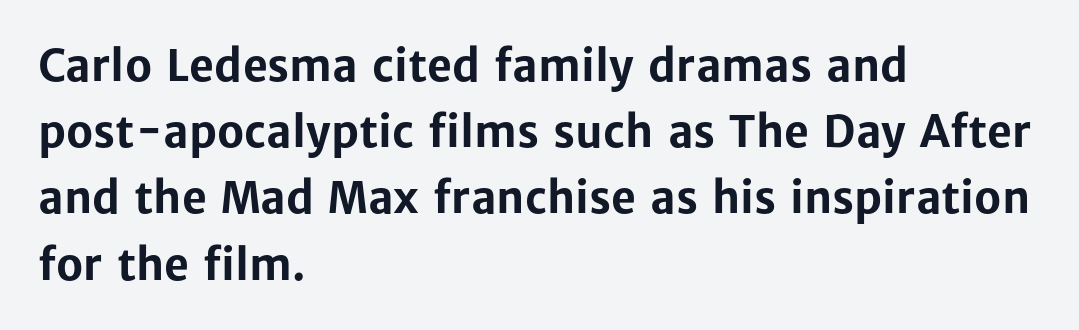
Q: Is the text bold? A: Yes.
Q: Is the text italic (slanted)? A: No, it is upright.
Q: Is the typeface a serif or a sans-serif typeface? A: Sans-serif.
Q: Is the text underlined? A: No.
Q: How is the paragraph aligned? A: Left-aligned.
Q: Is the spacing between letters normal or unusually wide? A: Normal.
Q: Is the spacing between lines tight, normal or loose? A: Normal.
Q: Width (condensed, normal, or wide)? A: Normal.
Q: Stroke contrast? A: Low.
Q: x-height? A: Medium.
Q: Monospaced? A: No.
